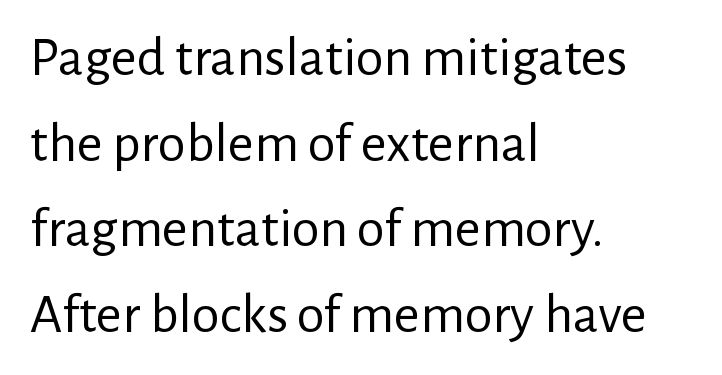
{"serif": "no", "italic": "no", "bold": "no", "weight": "regular", "width": "normal", "stroke_contrast": "low", "x_height": "medium", "monospaced": "no", "underline": "no", "align": "left", "line_spacing": "normal", "line_spacing_ratio": 1.53, "letter_spacing": "normal", "letter_spacing_em": 0.0, "glyph_px": 56}
